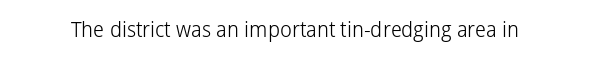
The image shows 21 px text type, upright; set normal letter spacing, not underlined.
